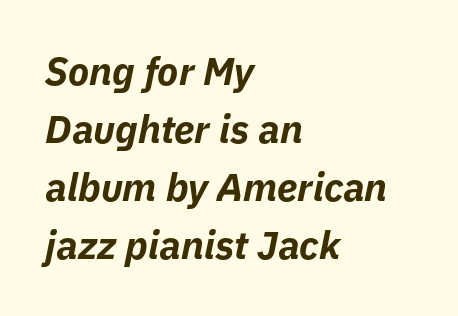
{"italic": "yes", "lean": "right", "slant_degrees": 11, "bold": "yes", "weight": "bold", "width": "normal", "stroke_contrast": "low", "x_height": "medium", "monospaced": "no", "underline": "no", "align": "left", "line_spacing": "normal", "line_spacing_ratio": 1.49, "letter_spacing": "normal", "letter_spacing_em": 0.0, "glyph_px": 39}
